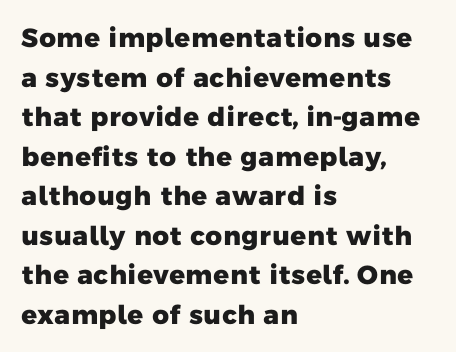
Casual observation: everything's shoved over to the left. Decoration check: the copy has no underline. Quick note: interline space is typical. Weight check: bold — yes, fully. How are the letters spaced? Ordinarily, with no added tracking.
